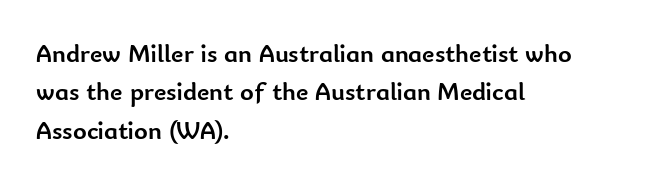
A typesetter would mark this as roman, not italic. Rule under the text: the space is simply empty. Layout note: lines flush left. The designer left line spacing at the default. What weight is shown? A full bold with thick strokes. This sample uses plain, unmodified letter spacing.
